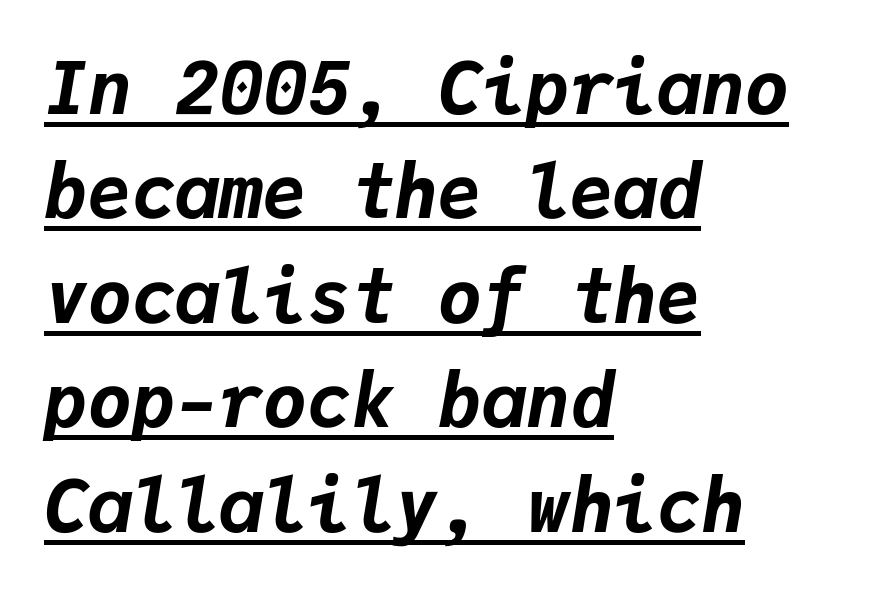
{"italic": "yes", "lean": "right", "slant_degrees": 9, "bold": "yes", "weight": "bold", "width": "normal", "stroke_contrast": "low", "x_height": "medium", "monospaced": "yes", "underline": "yes", "align": "left", "line_spacing": "normal", "line_spacing_ratio": 1.43, "letter_spacing": "normal", "letter_spacing_em": 0.0, "glyph_px": 73}
